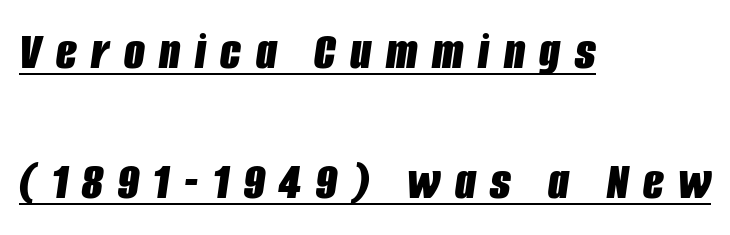
Is the letter spacing exaggerated? Yes — the characters are pushed far apart. A typesetter would call this leading open, well beyond the default. This sample carries an underscore along the baseline area. The rendering uses natural spacing where letterforms have individual widths.
